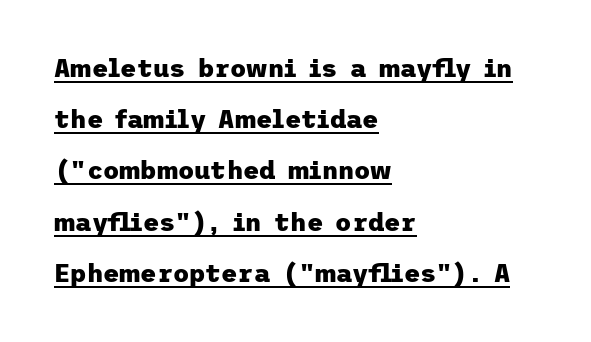
{"italic": "no", "bold": "yes", "underline": "yes", "align": "left", "line_spacing": "loose", "line_spacing_ratio": 2.05, "letter_spacing": "normal", "letter_spacing_em": 0.0, "glyph_px": 25}
